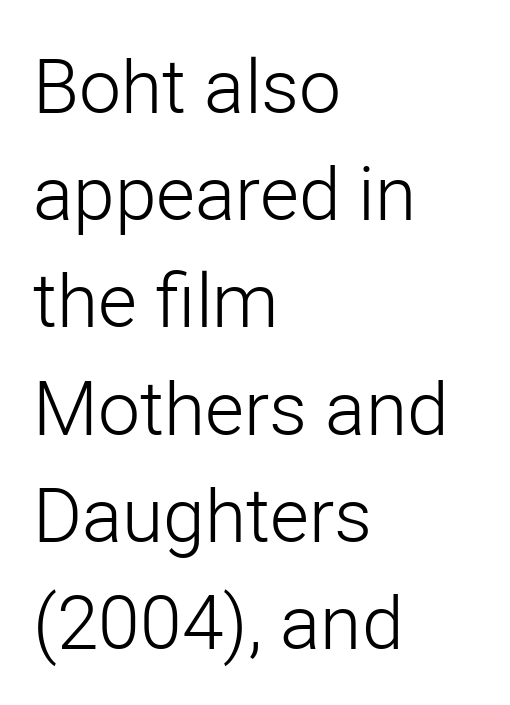
Q: Is the text bold? A: No.
Q: Is the text italic (slanted)? A: No, it is upright.
Q: Is the typeface a serif or a sans-serif typeface? A: Sans-serif.
Q: Is the text underlined? A: No.
Q: How is the paragraph aligned? A: Left-aligned.
Q: Is the spacing between letters normal or unusually wide? A: Normal.
Q: Is the spacing between lines tight, normal or loose? A: Normal.
Q: Width (condensed, normal, or wide)? A: Normal.
Q: Stroke contrast? A: Low.
Q: x-height? A: Medium.
Q: Monospaced? A: No.
